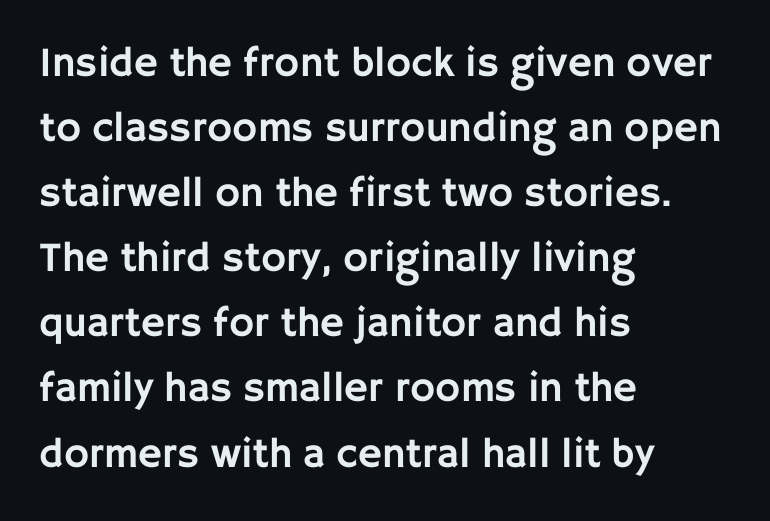
{"serif": "no", "italic": "no", "width": "normal", "stroke_contrast": "low", "x_height": "large", "monospaced": "no", "underline": "no", "align": "left", "line_spacing": "normal", "line_spacing_ratio": 1.55, "letter_spacing": "normal", "letter_spacing_em": 0.0, "glyph_px": 42}
